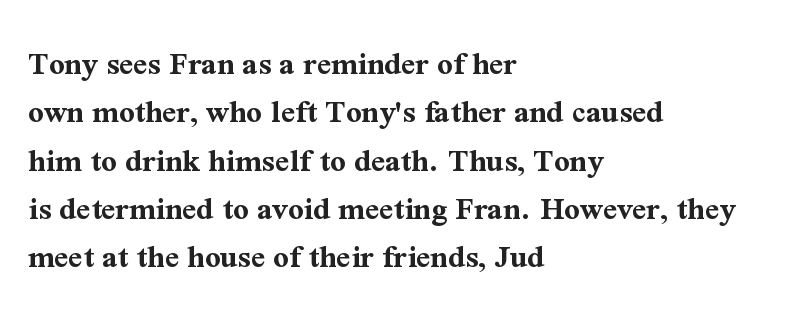
{"serif": "yes", "italic": "no", "bold": "yes", "weight": "bold", "width": "normal", "stroke_contrast": "medium", "x_height": "medium", "monospaced": "no", "underline": "no", "align": "left", "line_spacing": "normal", "line_spacing_ratio": 1.42, "letter_spacing": "normal", "letter_spacing_em": 0.0, "glyph_px": 34}
